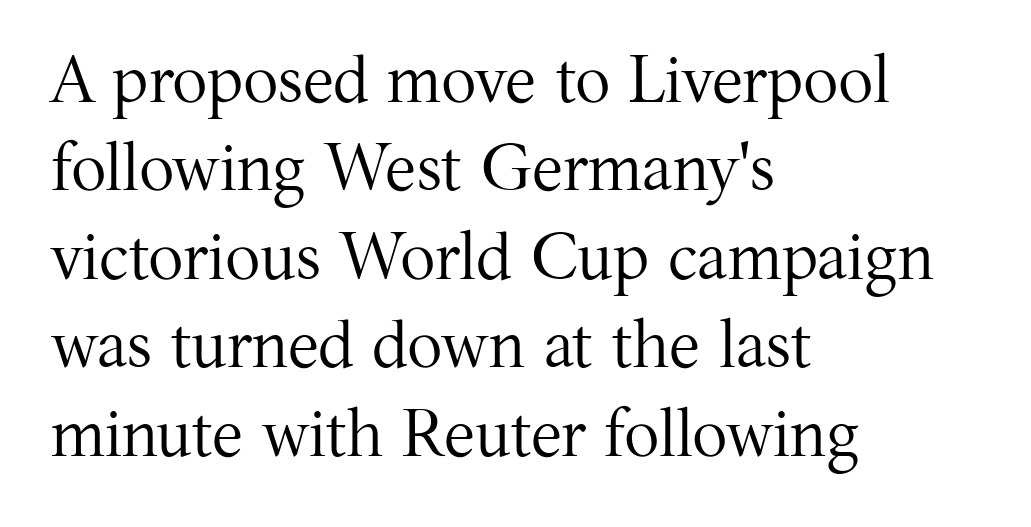
No extra tracking has been applied to these lines. Think of a printed novel: that variable character pitch is what you see here. These lines are composed in type with serifs. This sample uses an upright cut, with every glyph sitting square on the baseline.
